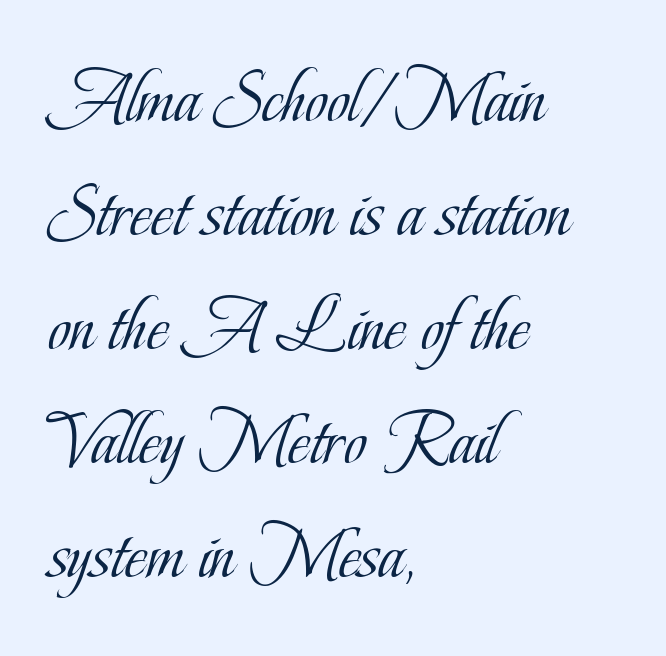
The image shows 77 px light, condensed serif type; set left-aligned, normal line spacing (1.48x), normal letter spacing, not underlined; low stroke contrast and a small x-height.
